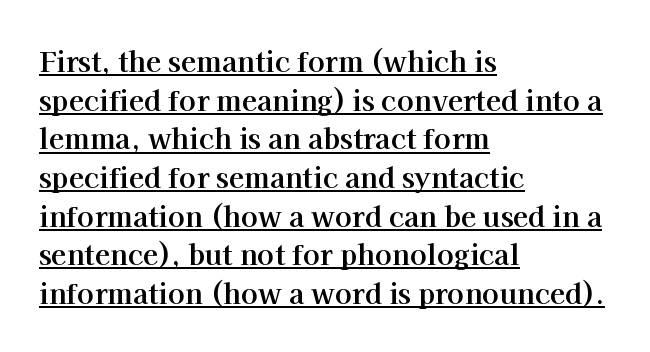
Q: Is the text bold? A: Yes.
Q: Is the text italic (slanted)? A: No, it is upright.
Q: Is the typeface a serif or a sans-serif typeface? A: Serif.
Q: Is the text underlined? A: Yes.
Q: How is the paragraph aligned? A: Left-aligned.
Q: Is the spacing between letters normal or unusually wide? A: Normal.
Q: Is the spacing between lines tight, normal or loose? A: Normal.
Q: Width (condensed, normal, or wide)? A: Normal.
Q: Stroke contrast? A: High.
Q: x-height? A: Medium.
Q: Monospaced? A: No.
